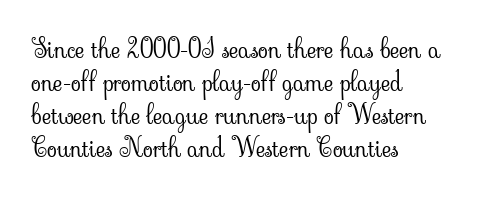
{"italic": "no", "bold": "no", "underline": "no", "align": "left", "line_spacing": "normal", "line_spacing_ratio": 1.27, "letter_spacing": "normal", "letter_spacing_em": 0.0, "glyph_px": 26}
